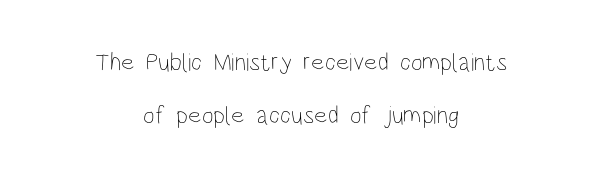
Q: Is the text bold? A: No.
Q: Is the text italic (slanted)? A: No, it is upright.
Q: Is the text underlined? A: No.
Q: How is the paragraph aligned? A: Centered.
Q: Is the spacing between letters normal or unusually wide? A: Normal.
Q: Is the spacing between lines tight, normal or loose? A: Loose.
